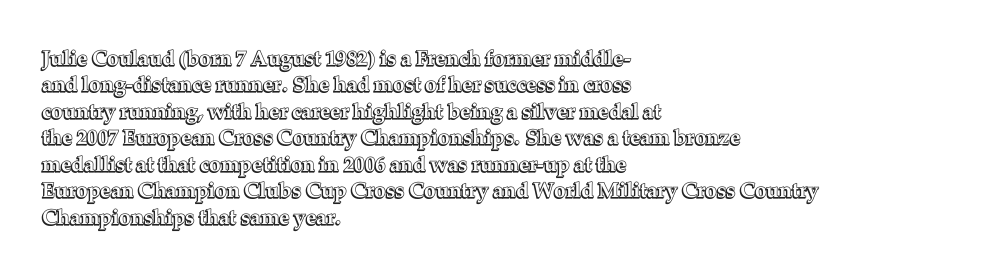
{"italic": "no", "underline": "no", "align": "left", "line_spacing": "normal", "line_spacing_ratio": 1.26, "letter_spacing": "normal", "letter_spacing_em": 0.0, "glyph_px": 21}
